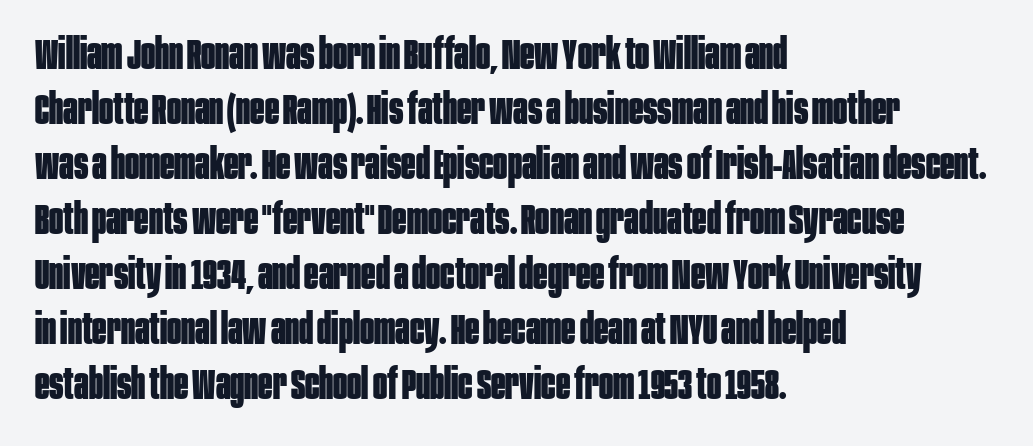
{"serif": "no", "italic": "no", "bold": "yes", "weight": "bold", "width": "condensed", "stroke_contrast": "low", "x_height": "large", "monospaced": "no", "underline": "no", "align": "left", "line_spacing": "normal", "line_spacing_ratio": 1.31, "letter_spacing": "normal", "letter_spacing_em": 0.0, "glyph_px": 42}
